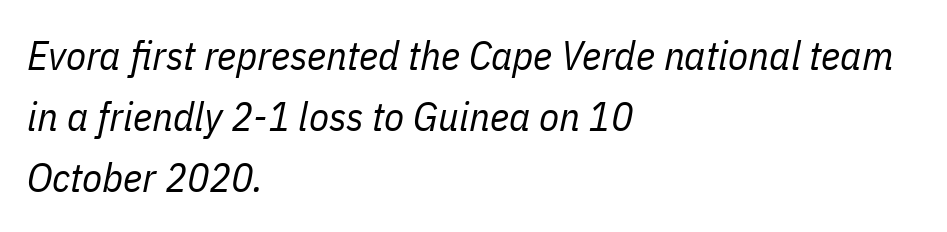
The compositor pushed each line to the left boundary. The cut favours lightness, reaching ordinary text weight at its darkest. Nobody touched the tracking dial on this one. The letters are slanted; this is an italic face. Honestly, there is no underline to notice here at all. Looks like regular typesetting: each glyph gets only the width it needs.
